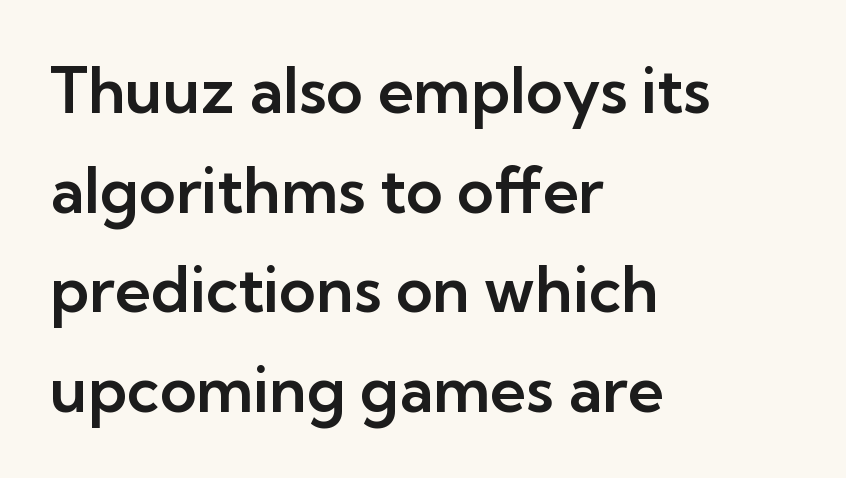
Typeset ragged right — the left edge is the straight one. One glance says typical: line gaps are just what's usual. Look at the bottom of the vertical strokes: they stop flat, with no serifs. These lines are rendered in a variable-pitch font.
